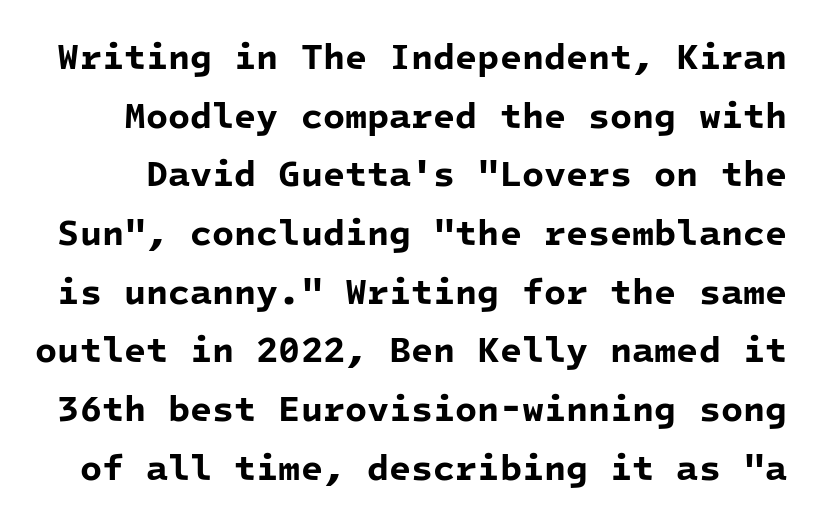
The image shows 36 px bold sans-serif type, monospaced; set normal line spacing (1.63x), normal letter spacing, not underlined; low stroke contrast and a medium x-height.
